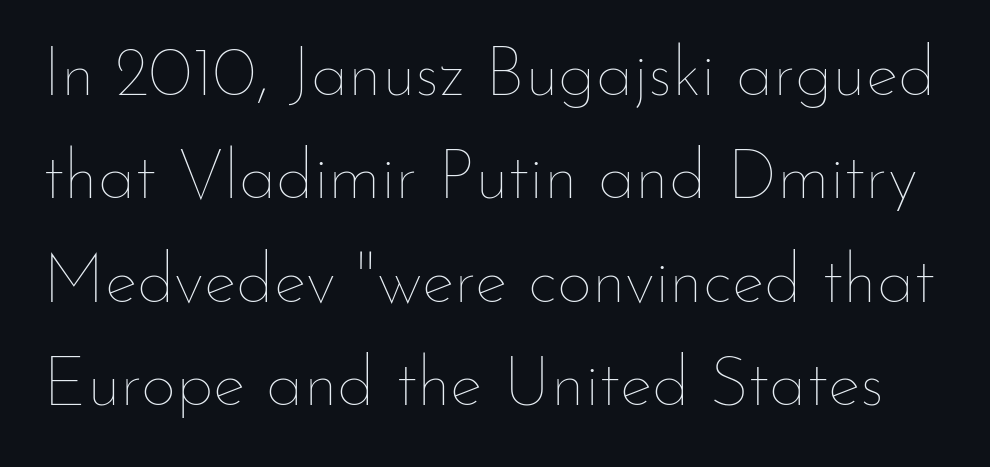
{"italic": "no", "bold": "no", "weight": "thin", "width": "normal", "stroke_contrast": "low", "x_height": "small", "monospaced": "no", "underline": "no", "line_spacing": "normal", "line_spacing_ratio": 1.5, "letter_spacing": "normal", "letter_spacing_em": 0.0, "glyph_px": 69}
